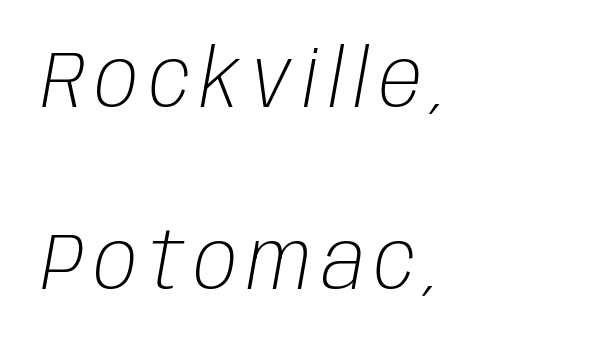
The image shows 80 px light, condensed type, italic (leaning right); set left-aligned, loose line spacing (2.27x), not underlined; low stroke contrast and a large x-height.
